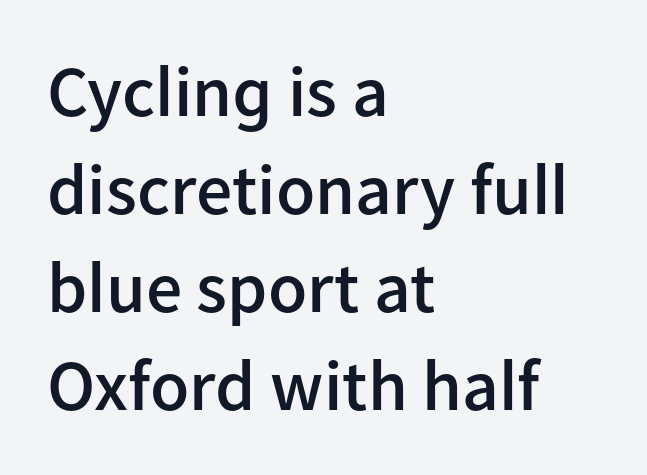
{"serif": "no", "italic": "no", "bold": "semi", "weight": "semibold", "width": "normal", "stroke_contrast": "low", "x_height": "medium", "monospaced": "no", "underline": "no", "align": "left", "line_spacing": "normal", "line_spacing_ratio": 1.36, "letter_spacing": "normal", "letter_spacing_em": 0.0, "glyph_px": 72}
